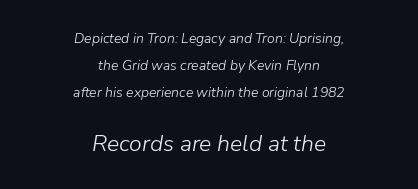
The image shows 23 px text type, italic (leaning right); set centered, loose line spacing (1.92x), normal letter spacing, not underlined; the second (bottom) block is 1.64x larger.
